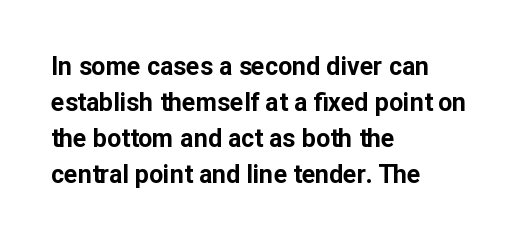
{"italic": "no", "bold": "yes", "underline": "no", "align": "left", "line_spacing": "normal", "line_spacing_ratio": 1.44, "letter_spacing": "normal", "letter_spacing_em": 0.0, "glyph_px": 25}
